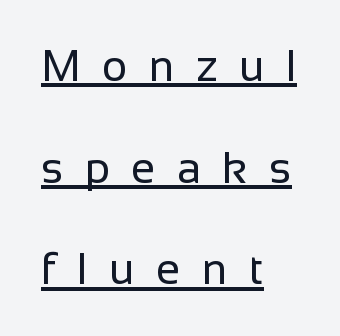
{"serif": "no", "italic": "no", "bold": "no", "weight": "regular", "width": "normal", "stroke_contrast": "low", "x_height": "medium", "monospaced": "no", "underline": "yes", "align": "left", "line_spacing": "loose", "line_spacing_ratio": 2.31, "letter_spacing": "wide", "letter_spacing_em": 0.48, "glyph_px": 44}
